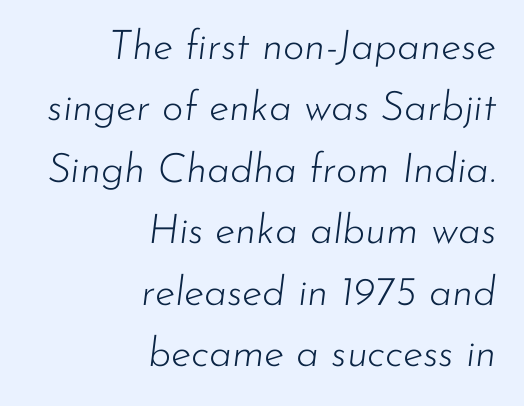
The baseline area is clear. The letterforms sit shoulder to shoulder at normal distance. You could not count columns in this text — the font is proportionally spaced. The lines in this sample share a right terminus and differ only in where they begin.
